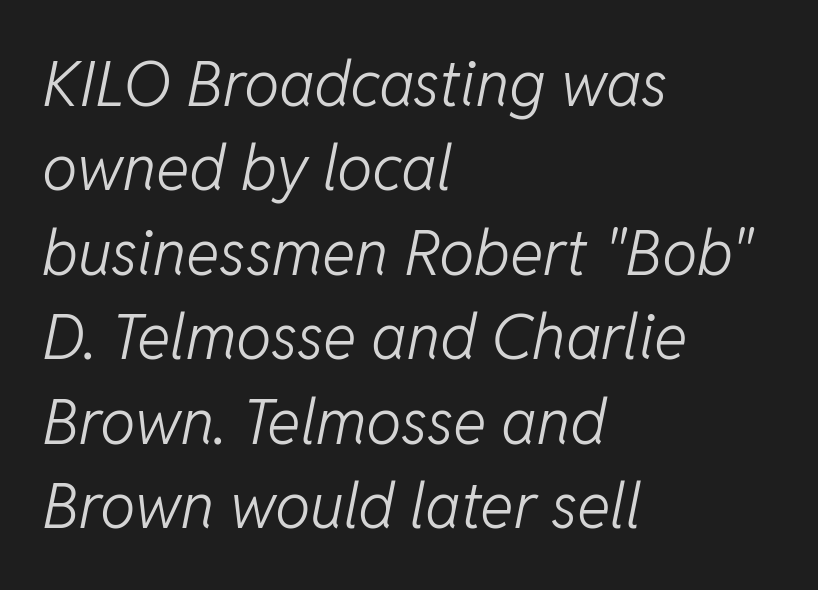
The vertical gap from one line to the next is medium. Spacing verdict: proportional, widths tailored to each character. Clear beneath every line of the passage. Italic? Definitely — the glyphs are oblique. Alignment: flush left.
